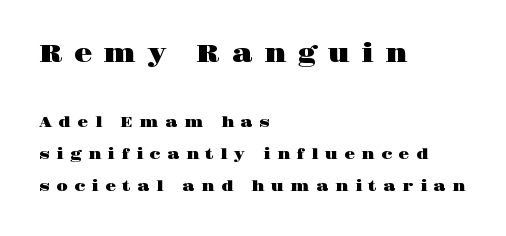
{"italic": "no", "underline": "no", "align": "left", "line_spacing": "loose", "line_spacing_ratio": 2.29, "letter_spacing": "wide", "letter_spacing_em": 0.46, "larger_block": "first", "size_ratio": 1.71, "glyph_px": 24}
